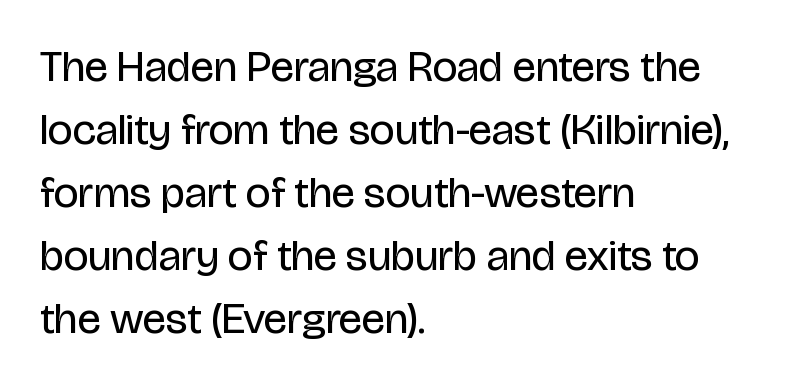
The image shows 44 px regular-weight, condensed sans-serif type, upright; set left-aligned, normal line spacing (1.43x), normal letter spacing, not underlined; low stroke contrast and a large x-height.
